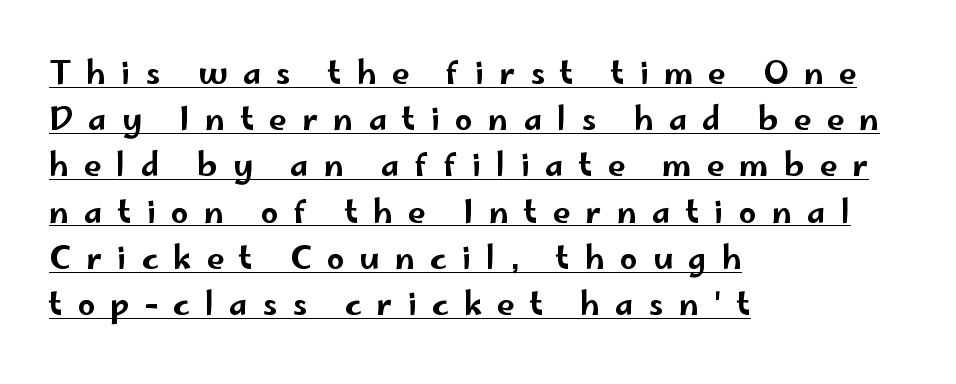
Q: Is the text italic (slanted)? A: No, it is upright.
Q: Is the typeface a serif or a sans-serif typeface? A: Sans-serif.
Q: Is the text underlined? A: Yes.
Q: How is the paragraph aligned? A: Left-aligned.
Q: Is the spacing between letters normal or unusually wide? A: Unusually wide.
Q: Is the spacing between lines tight, normal or loose? A: Normal.
Q: Width (condensed, normal, or wide)? A: Wide.
Q: Stroke contrast? A: Low.
Q: x-height? A: Small.
Q: Monospaced? A: No.
